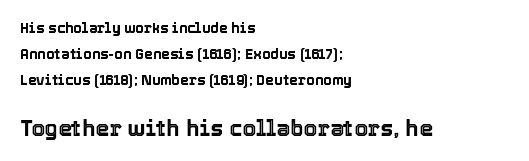
The image shows 22 px text type, upright; set left-aligned, line spacing 1.86x, normal letter spacing, not underlined; the second (bottom) block is 1.57x larger.
